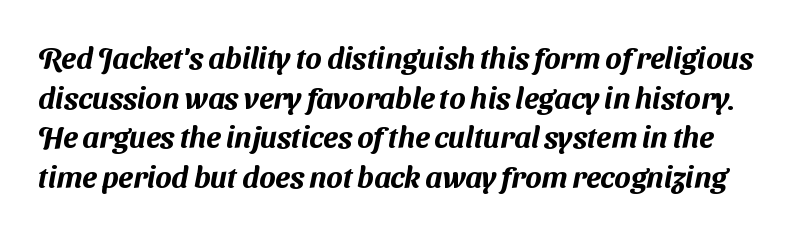
Q: Is the typeface a serif or a sans-serif typeface? A: Sans-serif.
Q: Is the text underlined? A: No.
Q: Is the spacing between letters normal or unusually wide? A: Normal.
Q: Is the spacing between lines tight, normal or loose? A: Normal.
Q: Width (condensed, normal, or wide)? A: Normal.
Q: Stroke contrast? A: Medium.
Q: x-height? A: Medium.
Q: Monospaced? A: No.
